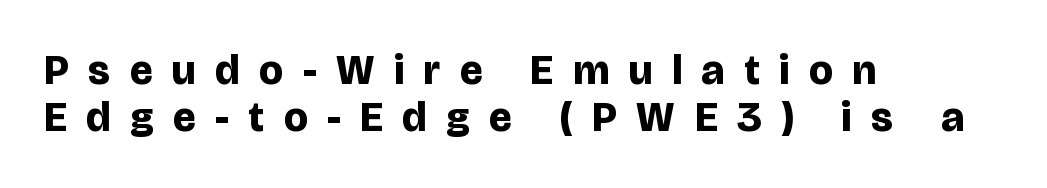
The image shows 42 px bold sans-serif type, upright; set left-aligned, tight line spacing (1.12x), unusually wide letter spacing (+0.47 em), not underlined; low stroke contrast and a large x-height.
